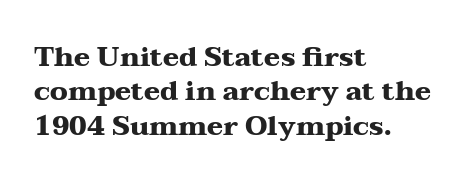
A typesetter would mark this as roman, not italic. Does the copy run flush right? No — it runs flush left. These words are printed bold, with thick strokes throughout. Successive baselines arrive at the customary interval. Caption: standard tracking, unaltered.
